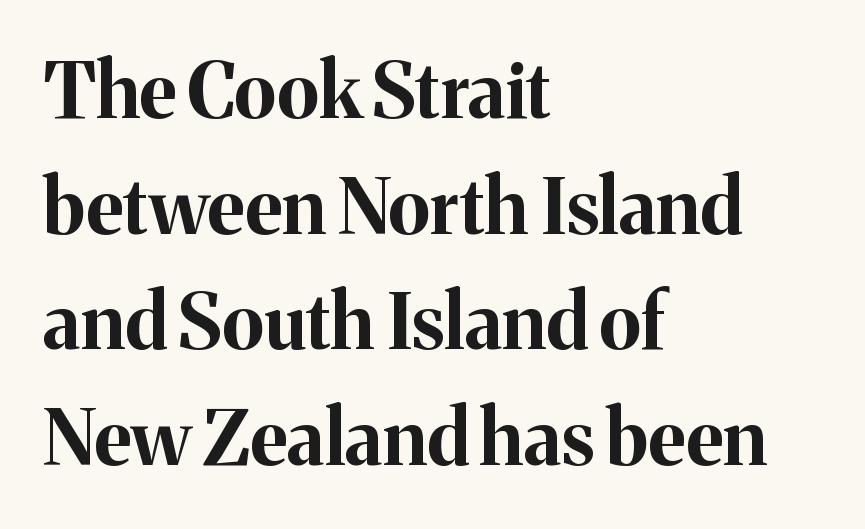
{"serif": "yes", "italic": "no", "bold": "yes", "weight": "bold", "width": "normal", "stroke_contrast": "medium", "x_height": "medium", "monospaced": "no", "underline": "no", "align": "left", "line_spacing": "normal", "line_spacing_ratio": 1.52, "letter_spacing": "normal", "letter_spacing_em": 0.0, "glyph_px": 76}
